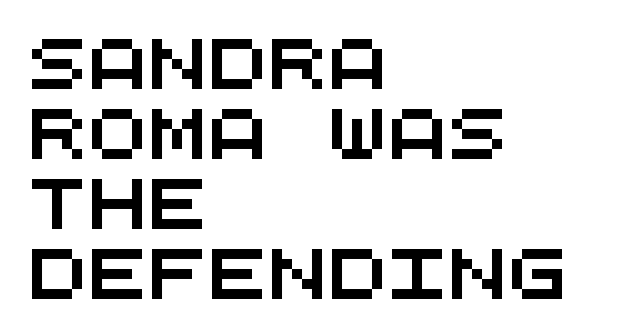
Think of a typewriter: that constant character pitch is what you see here. Quick note: interline space is typical. Glance below the letters and you will spot only blank space. Font category for this specimen: sans-serif. Is the letter spacing exaggerated? No — it looks like the ordinary default. In CSS terms this would be text-align: left.
